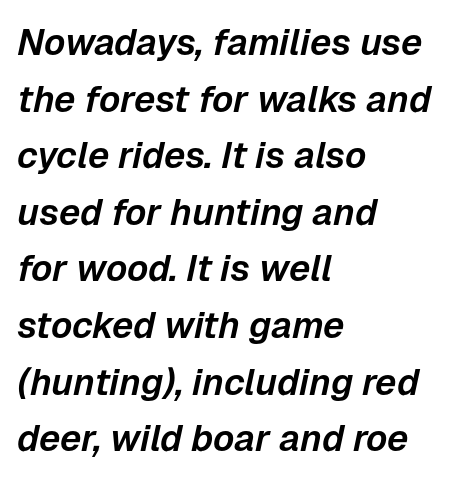
{"italic": "yes", "lean": "right", "slant_degrees": 12, "width": "normal", "stroke_contrast": "low", "x_height": "medium", "monospaced": "no", "underline": "no", "align": "left", "line_spacing": "normal", "line_spacing_ratio": 1.53, "letter_spacing": "normal", "letter_spacing_em": 0.0, "glyph_px": 37}
